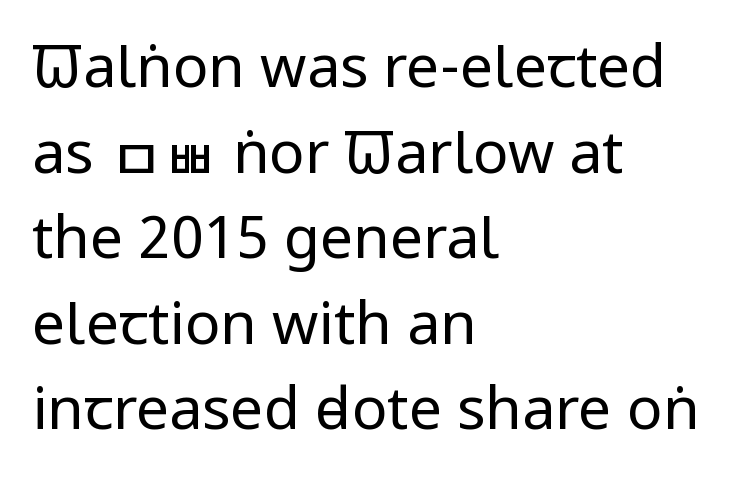
The image shows 59 px regular-weight, condensed sans-serif type, upright; set left-aligned, normal line spacing (1.45x), normal letter spacing, not underlined; low stroke contrast and a large x-height.
